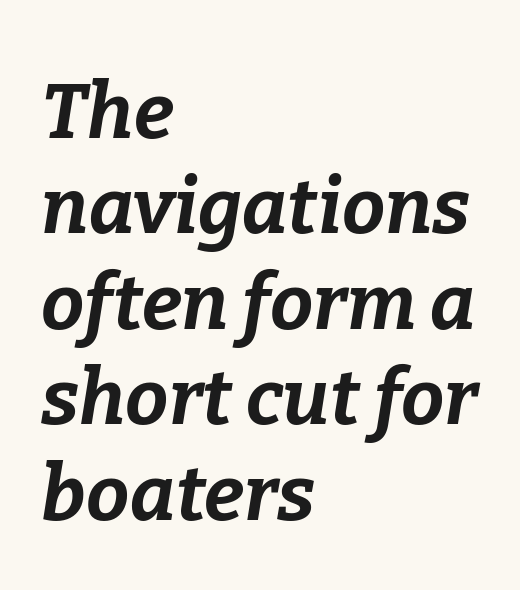
{"italic": "yes", "lean": "right", "slant_degrees": 9, "bold": "yes", "weight": "bold", "width": "normal", "stroke_contrast": "low", "x_height": "medium", "monospaced": "no", "underline": "no", "align": "left", "line_spacing_ratio": 1.24, "letter_spacing": "normal", "letter_spacing_em": 0.0, "glyph_px": 77}
